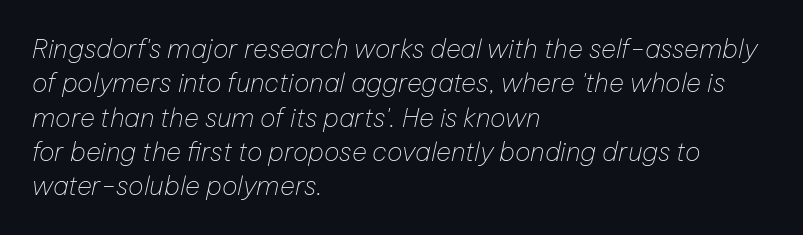
{"italic": "yes", "lean": "right", "slant_degrees": 12, "bold": "no", "underline": "no", "align": "left", "line_spacing": "normal", "line_spacing_ratio": 1.32, "letter_spacing": "normal", "letter_spacing_em": 0.0, "glyph_px": 26}
